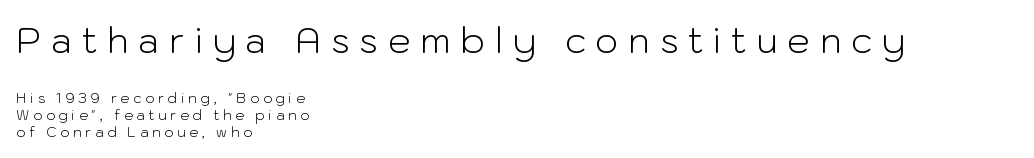
Q: Is the text bold? A: No.
Q: Is the text italic (slanted)? A: No, it is upright.
Q: Is the typeface a serif or a sans-serif typeface? A: Sans-serif.
Q: Is the text underlined? A: No.
Q: How is the paragraph aligned? A: Left-aligned.
Q: Is the spacing between letters normal or unusually wide? A: Unusually wide.
Q: Which block of text is set in a larger size, the first (top) or the second (bottom)? A: The first (top) one.
Q: Width (condensed, normal, or wide)? A: Normal.
Q: Stroke contrast? A: Low.
Q: x-height? A: Medium.
Q: Monospaced? A: No.
